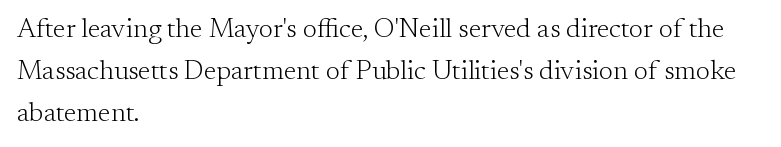
Q: Is the text bold? A: No.
Q: Is the text italic (slanted)? A: No, it is upright.
Q: Is the text underlined? A: No.
Q: How is the paragraph aligned? A: Left-aligned.
Q: Is the spacing between letters normal or unusually wide? A: Normal.
Q: Is the spacing between lines tight, normal or loose? A: Normal.
